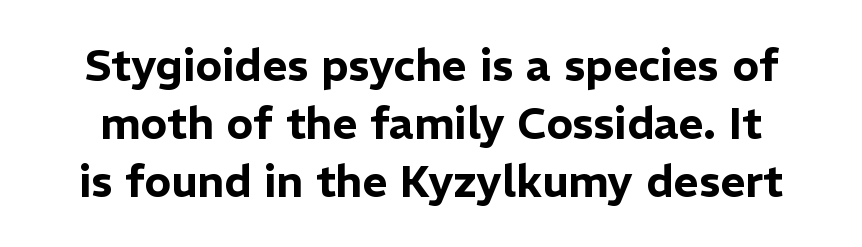
The passage shown is typeset with a sans-serif family. These lines keep a tight, regular rhythm from letter to letter. Does the leading feel generous? No, just average. This sample has the flowing, uneven cadence of proportional lettering.
